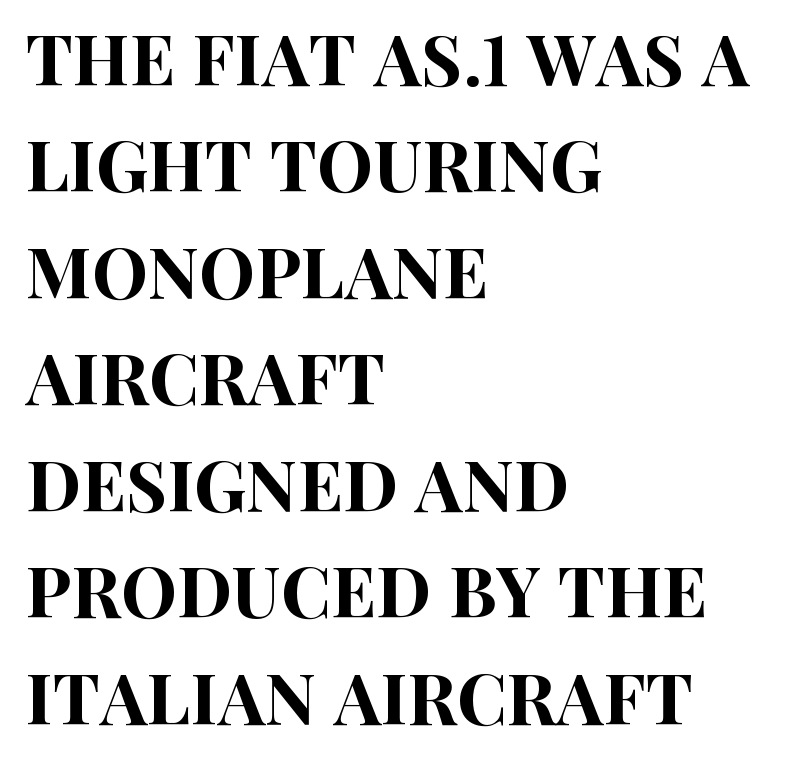
Is this a fixed-width face? No — the glyphs have proportional, varying widths. The lines in this sample share a left origin and differ only in where they stop. Ordinary non-slanted type is in use. Quick note: underline off.
